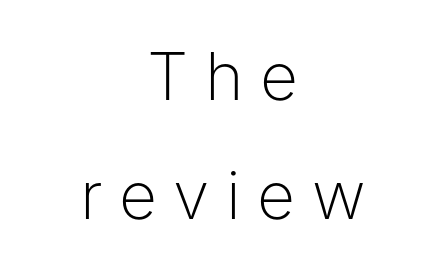
{"serif": "no", "italic": "no", "bold": "no", "weight": "light", "width": "normal", "stroke_contrast": "low", "x_height": "medium", "monospaced": "no", "underline": "no", "align": "center", "line_spacing_ratio": 1.81, "letter_spacing": "wide", "letter_spacing_em": 0.25, "glyph_px": 66}
